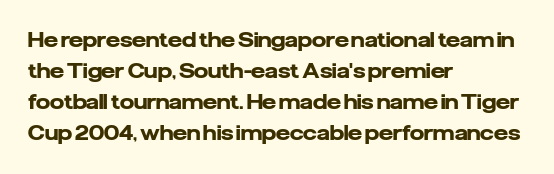
Q: Is the text bold? A: Yes.
Q: Is the text italic (slanted)? A: No, it is upright.
Q: Is the text underlined? A: No.
Q: How is the paragraph aligned? A: Left-aligned.
Q: Is the spacing between letters normal or unusually wide? A: Normal.
Q: Is the spacing between lines tight, normal or loose? A: Normal.
